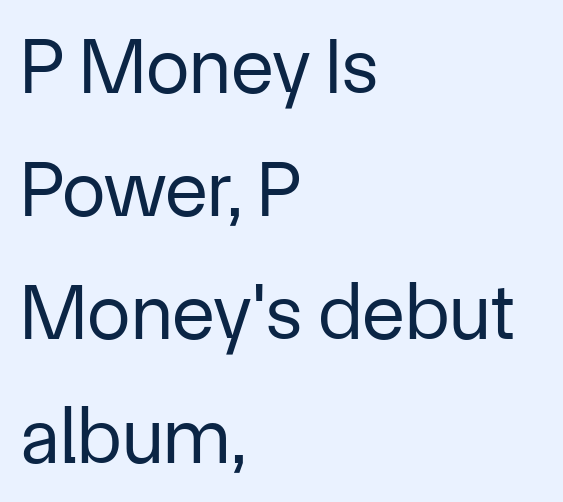
Bare-footed words on every line. Reading down the column, the eye jumps a familiar distance to each next line. Stems and bowls with no extra thickness — not bold. The axis of the letterforms is exactly vertical.
